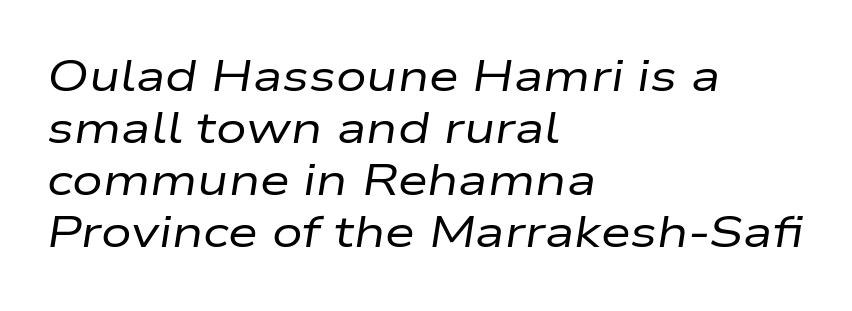
{"italic": "yes", "lean": "right", "slant_degrees": 9, "bold": "no", "weight": "regular", "width": "wide", "stroke_contrast": "low", "x_height": "medium", "monospaced": "no", "underline": "no", "align": "left", "line_spacing_ratio": 1.21, "letter_spacing": "normal", "letter_spacing_em": 0.0, "glyph_px": 43}
